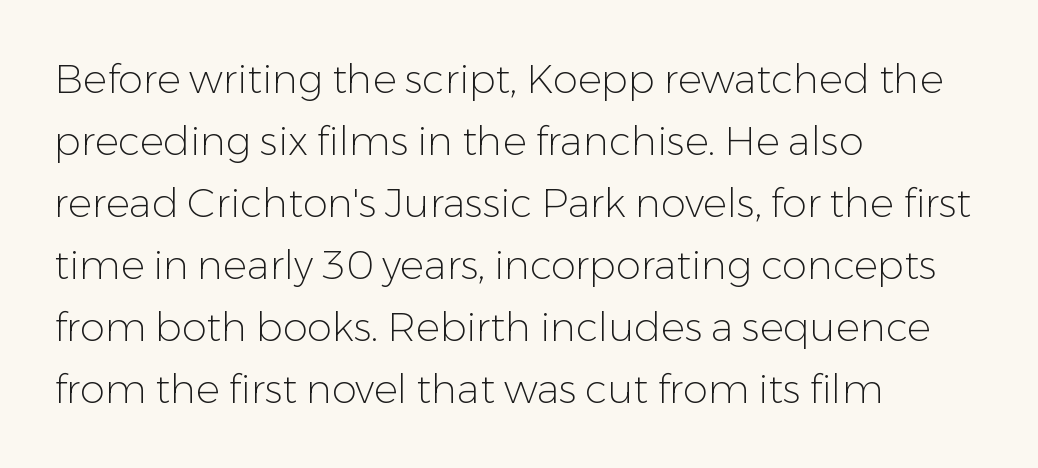
{"serif": "no", "italic": "no", "bold": "no", "weight": "light", "width": "normal", "stroke_contrast": "low", "x_height": "medium", "monospaced": "no", "underline": "no", "align": "left", "line_spacing": "normal", "line_spacing_ratio": 1.55, "letter_spacing": "normal", "letter_spacing_em": 0.0, "glyph_px": 40}
